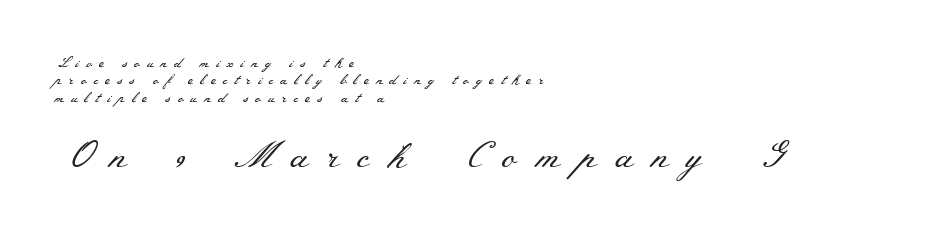
{"serif": "yes", "bold": "no", "weight": "regular", "width": "wide", "stroke_contrast": "medium", "x_height": "small", "monospaced": "no", "underline": "no", "align": "left", "line_spacing": "normal", "line_spacing_ratio": 1.25, "letter_spacing": "wide", "letter_spacing_em": 0.5, "larger_block": "second", "size_ratio": 2.57, "glyph_px": 36}
